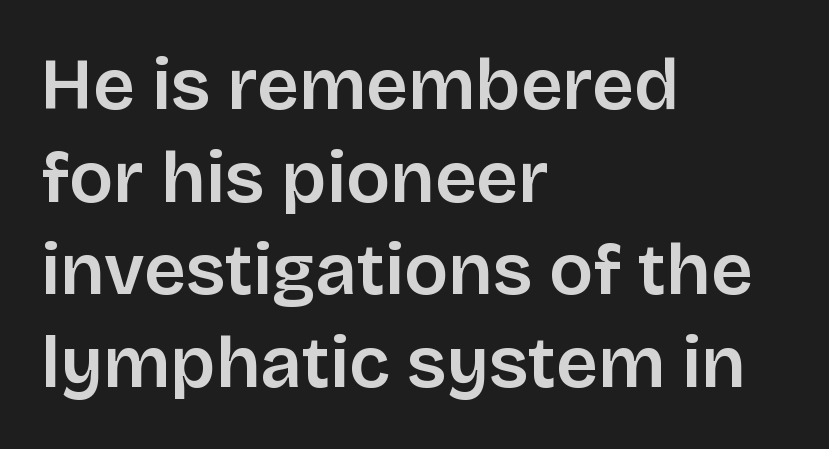
The image shows 73 px sans-serif type, upright; set left-aligned, normal line spacing (1.27x), normal letter spacing, not underlined; low stroke contrast and a large x-height.
